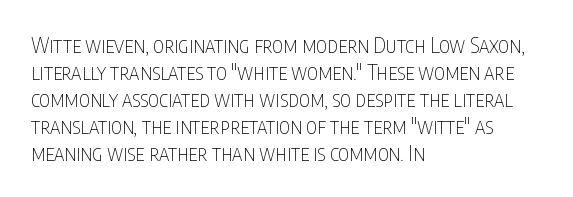
These lines keep a tight, regular rhythm from letter to letter. The rows are spaced the way most documents space them. Nothing heavy about these letters — not bold at all. A roman cut, with each character standing at attention. Check under the words: just untouched page. All the whitespace from short lines collects on the right.
